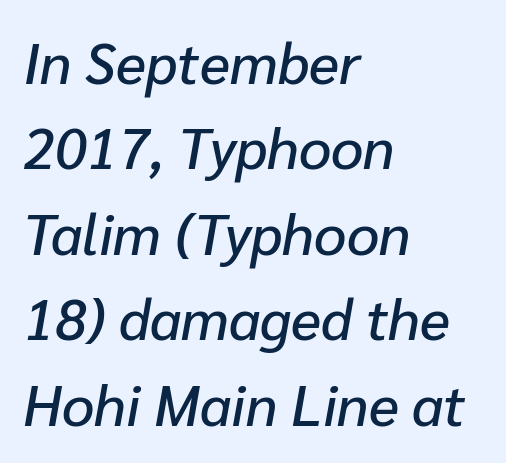
{"italic": "yes", "lean": "right", "slant_degrees": 10, "width": "normal", "stroke_contrast": "low", "x_height": "medium", "monospaced": "no", "underline": "no", "align": "left", "line_spacing": "normal", "line_spacing_ratio": 1.5, "letter_spacing": "normal", "letter_spacing_em": 0.0, "glyph_px": 57}
